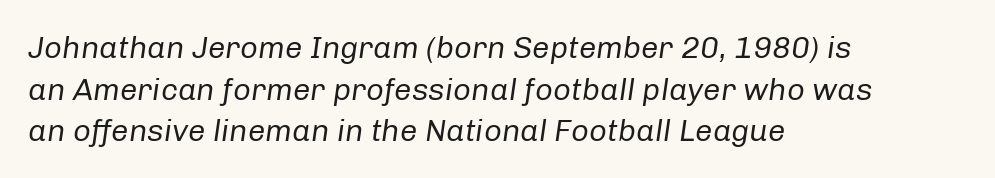
Q: Is the text bold? A: No.
Q: Is the text italic (slanted)? A: Yes, it leans right by about 8 degrees.
Q: Is the text underlined? A: No.
Q: How is the paragraph aligned? A: Left-aligned.
Q: Is the spacing between letters normal or unusually wide? A: Normal.
Q: Is the spacing between lines tight, normal or loose? A: Normal.
Q: Width (condensed, normal, or wide)? A: Normal.
Q: Stroke contrast? A: Low.
Q: x-height? A: Medium.
Q: Monospaced? A: No.
